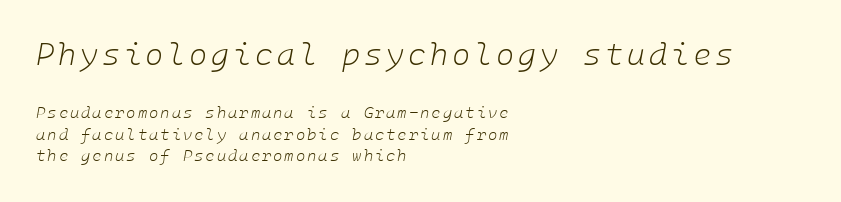
The image shows 31 px light type, italic (leaning right); set left-aligned, normal line spacing (1.36x), not underlined; the first (top) block is 1.94x larger; low stroke contrast and a medium x-height.
